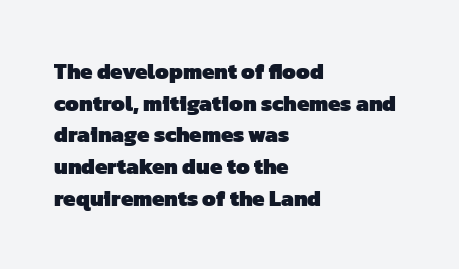
The image shows 22 px bold type; set left-aligned, normal line spacing (1.44x), normal letter spacing, not underlined.
